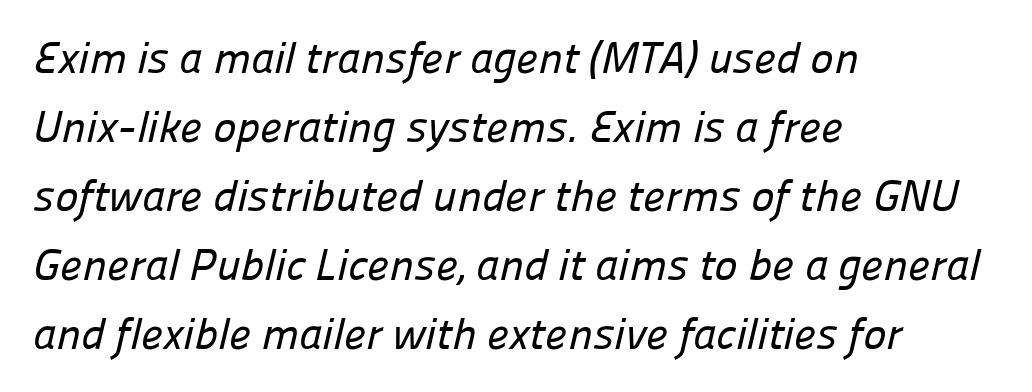
Q: Is the typeface a serif or a sans-serif typeface? A: Sans-serif.
Q: Is the text underlined? A: No.
Q: How is the paragraph aligned? A: Left-aligned.
Q: Is the spacing between letters normal or unusually wide? A: Normal.
Q: Is the spacing between lines tight, normal or loose? A: Normal.
Q: Width (condensed, normal, or wide)? A: Normal.
Q: Stroke contrast? A: Low.
Q: x-height? A: Medium.
Q: Monospaced? A: No.
